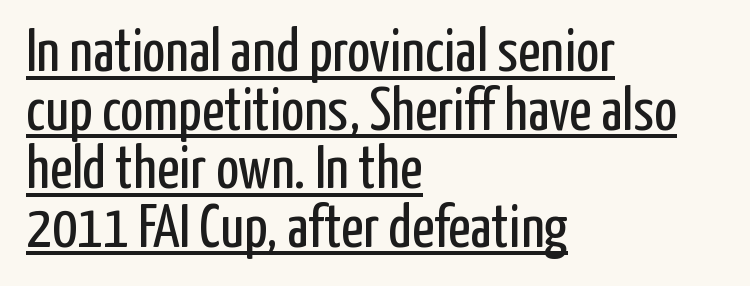
The image shows 61 px regular-weight, condensed sans-serif type, upright; set left-aligned, tight line spacing (0.96x), normal letter spacing, underlined; low stroke contrast and a medium x-height.
